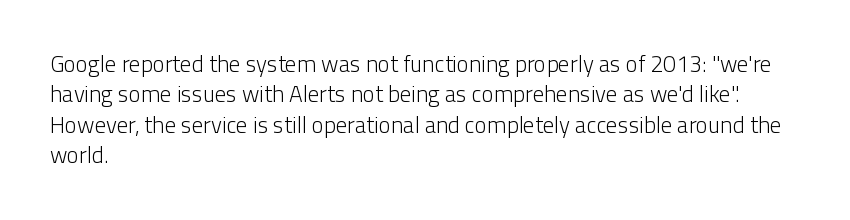
{"italic": "no", "bold": "no", "underline": "no", "align": "left", "line_spacing": "normal", "line_spacing_ratio": 1.32, "letter_spacing": "normal", "letter_spacing_em": 0.0, "glyph_px": 23}
